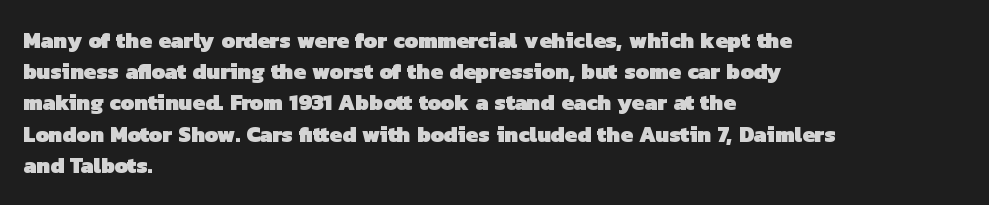
Typesetter's note: full bold, strokes at maximum text heaviness. Vertical spacing — default. The setting favours the left margin, as ordinary paragraphs usually do. Lines of text with bare space underneath. Inter-character spacing is left at the font's built-in metrics.
